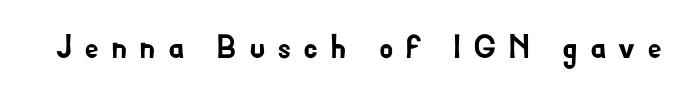
Serifs: no, the terminals of the letterforms are clean. Letter spacing: wide. You could not count columns in this text — the font is proportionally spaced. Does the lettering tilt? It doesn't — this is upright. Anything drawn beneath the words? Only blank space.
